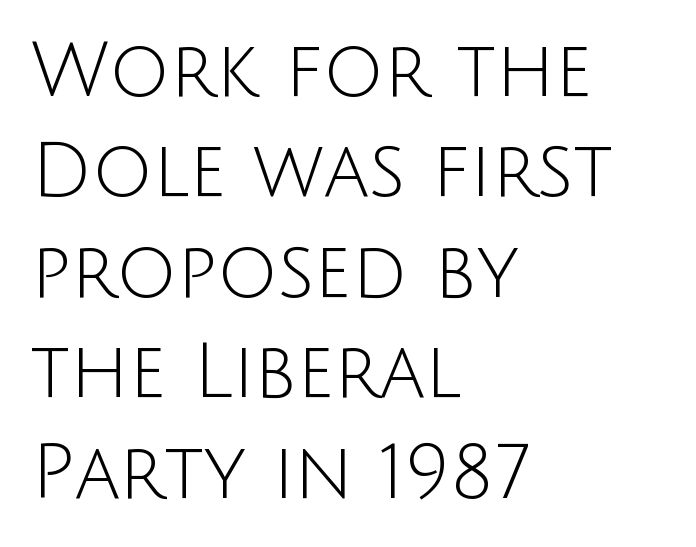
Words float on clear page, feet unadorned. The font family rendered here belongs to the sans-serif group. The font sits on the lighter half of the weight spectrum, regular included. Letter spacing: default. The letters advance in unequal steps, a hallmark of proportional type. The text block is weighted toward the left margin, trailing off unevenly rightward.
